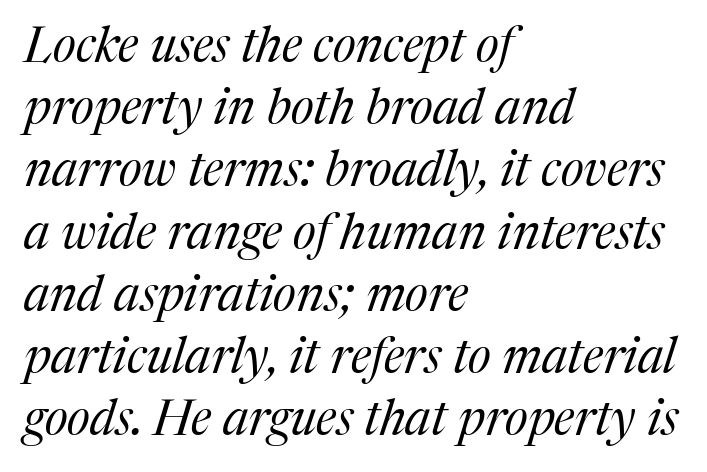
{"serif": "yes", "italic": "yes", "lean": "right", "slant_degrees": 17, "bold": "no", "weight": "regular", "width": "normal", "stroke_contrast": "medium", "x_height": "medium", "monospaced": "no", "underline": "no", "align": "left", "line_spacing": "normal", "line_spacing_ratio": 1.27, "letter_spacing": "normal", "letter_spacing_em": 0.0, "glyph_px": 49}
